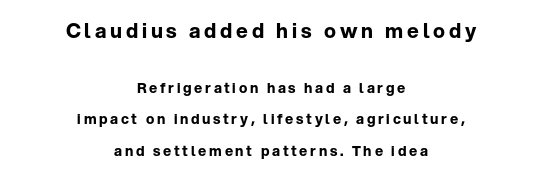
Q: Is the text bold? A: Yes.
Q: Is the text italic (slanted)? A: No, it is upright.
Q: Is the text underlined? A: No.
Q: How is the paragraph aligned? A: Centered.
Q: Is the spacing between lines tight, normal or loose? A: Loose.
Q: Which block of text is set in a larger size, the first (top) or the second (bottom)? A: The first (top) one.
